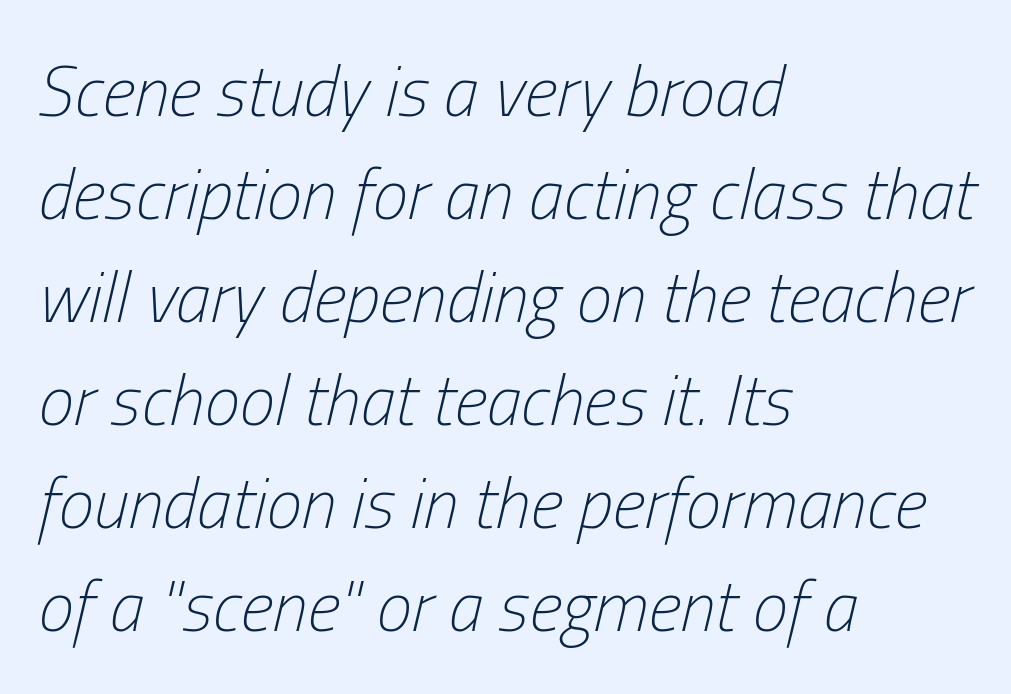
Q: Is the text bold? A: No.
Q: Is the text italic (slanted)? A: Yes, it leans right by about 13 degrees.
Q: Is the text underlined? A: No.
Q: How is the paragraph aligned? A: Left-aligned.
Q: Is the spacing between letters normal or unusually wide? A: Normal.
Q: Is the spacing between lines tight, normal or loose? A: Normal.
Q: Width (condensed, normal, or wide)? A: Condensed.
Q: Stroke contrast? A: Low.
Q: x-height? A: Medium.
Q: Monospaced? A: No.
